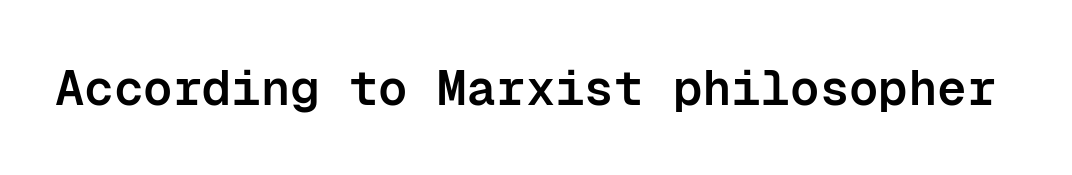
The image shows 49 px semibold sans-serif type, upright, monospaced; set normal letter spacing, not underlined; low stroke contrast and a medium x-height.
